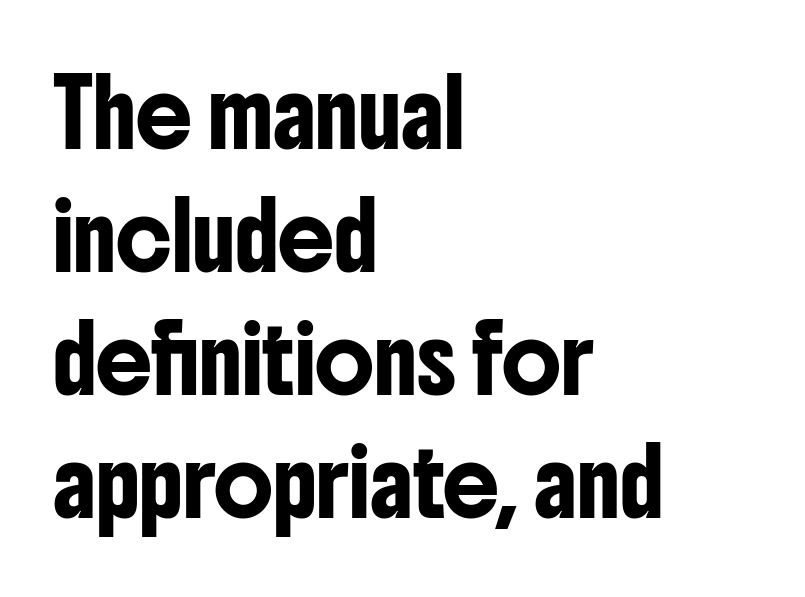
Q: Is the text italic (slanted)? A: No, it is upright.
Q: Is the typeface a serif or a sans-serif typeface? A: Sans-serif.
Q: Is the text underlined? A: No.
Q: How is the paragraph aligned? A: Left-aligned.
Q: Is the spacing between letters normal or unusually wide? A: Normal.
Q: Is the spacing between lines tight, normal or loose? A: Loose.
Q: Width (condensed, normal, or wide)? A: Condensed.
Q: Stroke contrast? A: Low.
Q: x-height? A: Medium.
Q: Monospaced? A: No.
